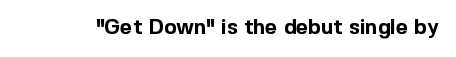
The letterforms sit shoulder to shoulder at normal distance. These lines were composed using upright roman letters. Check the space under the baseline: it is left empty. The sample has been set heavy, in full bold.
